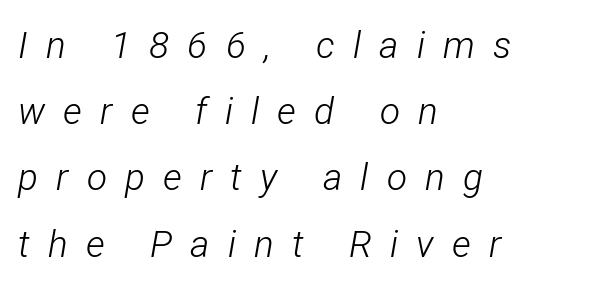
Characters follow at a spacing far wider than the type designer built in. Each stroke keeps to a modest, everyday thickness or less. Line starts are locked; line ends wander. Does the lettering tilt? It does — this is italic.
